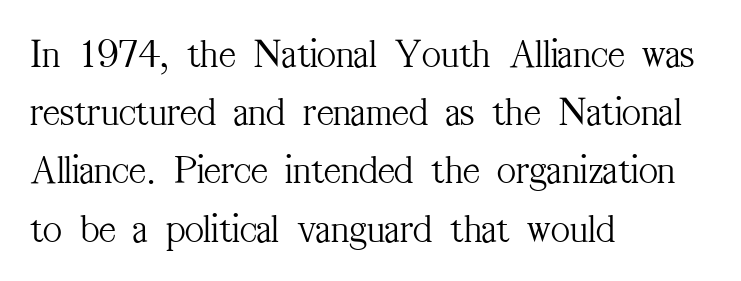
The image shows 41 px light, condensed serif type, upright; set left-aligned, normal line spacing (1.42x), normal letter spacing, not underlined; medium stroke contrast and a medium x-height.
